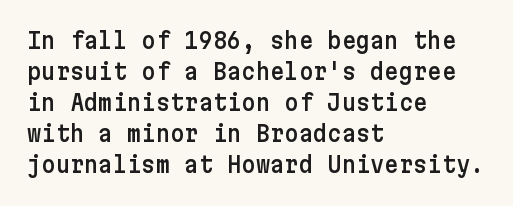
{"italic": "no", "underline": "no", "align": "left", "line_spacing": "normal", "line_spacing_ratio": 1.41, "letter_spacing": "normal", "letter_spacing_em": 0.0, "glyph_px": 22}
